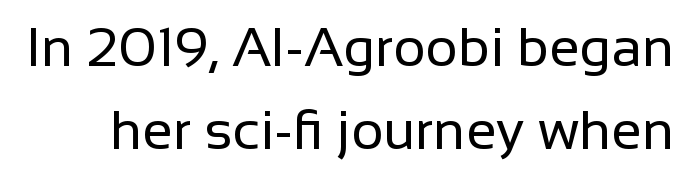
{"serif": "no", "italic": "no", "bold": "no", "weight": "regular", "width": "normal", "stroke_contrast": "low", "x_height": "medium", "monospaced": "no", "underline": "no", "line_spacing": "normal", "line_spacing_ratio": 1.51, "letter_spacing": "normal", "letter_spacing_em": 0.0, "glyph_px": 55}
